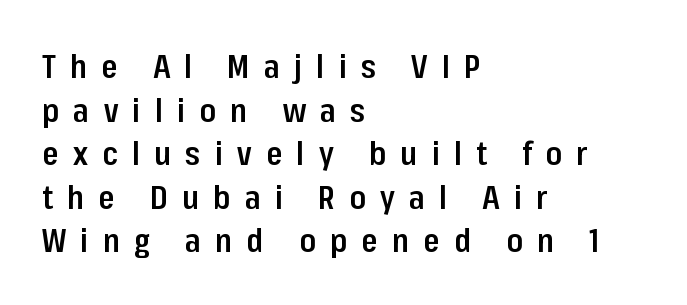
The lines sit at an ordinary, default distance from one another. Is this a fixed-width face? No — the glyphs have proportional, varying widths. Examine the stroke ends and you'll find no serifs. Every stem runs plumb, perpendicular to the baseline. In terms of weight, the rendering is demibold, just under bold.
